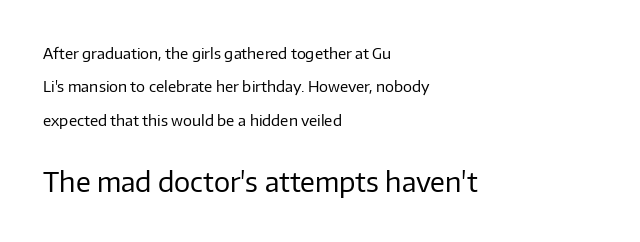
Q: Is the text bold? A: No.
Q: Is the text italic (slanted)? A: No, it is upright.
Q: Is the text underlined? A: No.
Q: How is the paragraph aligned? A: Left-aligned.
Q: Is the spacing between letters normal or unusually wide? A: Normal.
Q: Is the spacing between lines tight, normal or loose? A: Loose.
Q: Which block of text is set in a larger size, the first (top) or the second (bottom)? A: The second (bottom) one.
